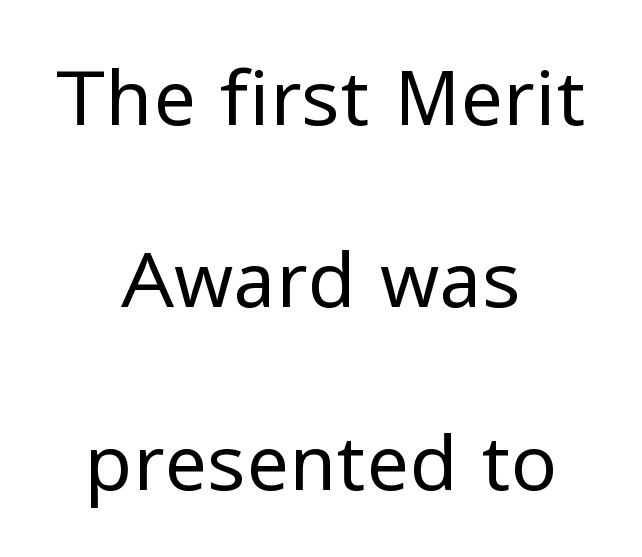
Q: Is the text bold? A: No.
Q: Is the text italic (slanted)? A: No, it is upright.
Q: Is the typeface a serif or a sans-serif typeface? A: Sans-serif.
Q: Is the text underlined? A: No.
Q: How is the paragraph aligned? A: Centered.
Q: Is the spacing between letters normal or unusually wide? A: Normal.
Q: Is the spacing between lines tight, normal or loose? A: Loose.
Q: Width (condensed, normal, or wide)? A: Normal.
Q: Stroke contrast? A: Low.
Q: x-height? A: Medium.
Q: Monospaced? A: No.
